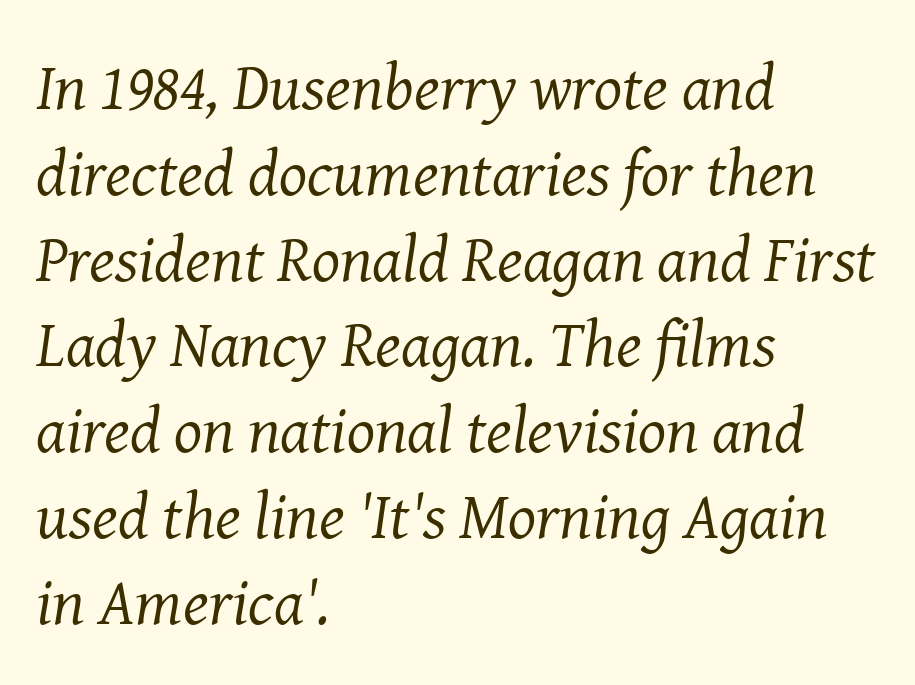
The image shows 66 px regular-weight serif type, italic (leaning right); set left-aligned, normal line spacing (1.3x), normal letter spacing, not underlined; medium stroke contrast and a medium x-height.
